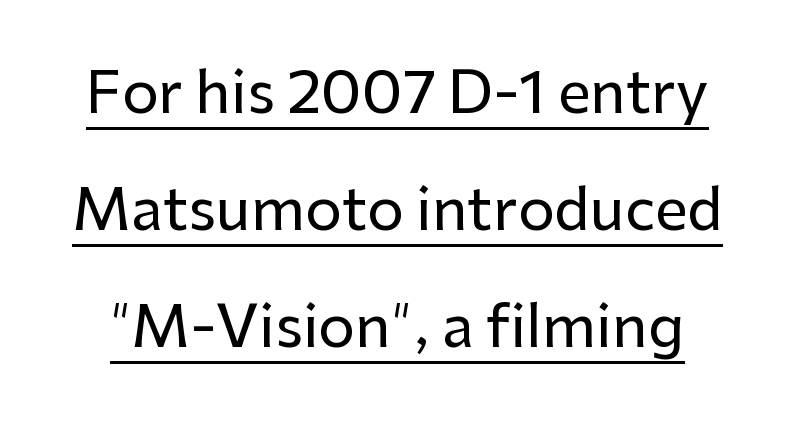
{"serif": "no", "italic": "no", "width": "normal", "stroke_contrast": "low", "x_height": "medium", "monospaced": "no", "underline": "yes", "line_spacing": "loose", "line_spacing_ratio": 2.02, "letter_spacing": "normal", "letter_spacing_em": 0.0, "glyph_px": 58}
